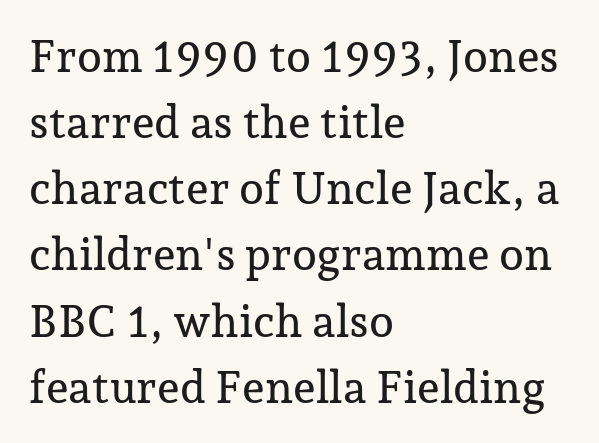
The rendering keeps characters at their native spacing. Old-style or modern, the face here clearly has serifs. The string is rendered with underlining switched off. The leading is moderate, giving the passage an even texture. Each letter keeps its own natural width here, so spacing adapts to shape.
